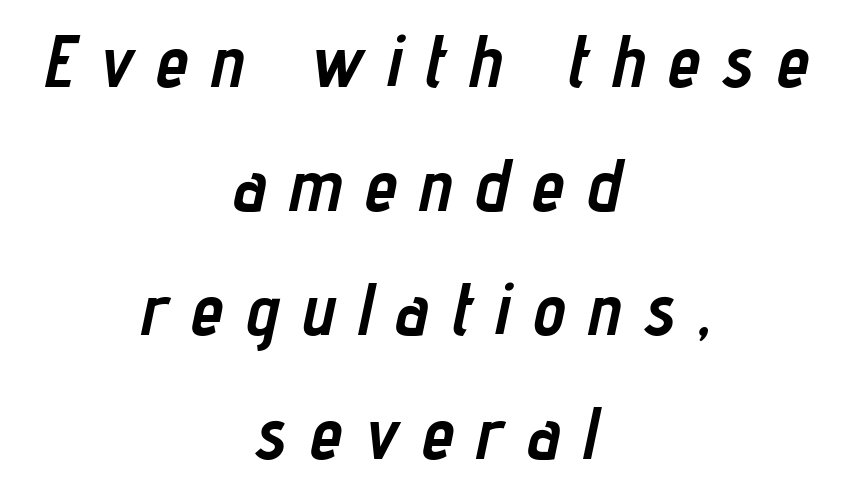
Horizontal alignment here is central, giving a formal, balanced look. Its strokes are broad and dark, the hallmark of bold type. The space beneath each line is pristine and unruled. These lines sit exactly where default settings would place them. Varying glyph widths throughout — classic text-font behaviour.
